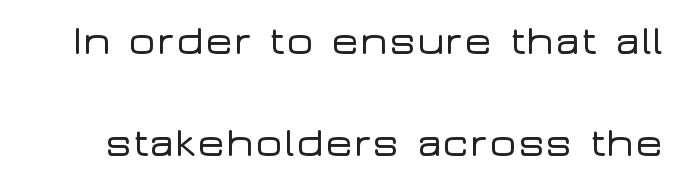
{"serif": "no", "italic": "no", "width": "wide", "stroke_contrast": "low", "x_height": "medium", "monospaced": "no", "underline": "no", "line_spacing": "loose", "line_spacing_ratio": 2.44, "letter_spacing": "normal", "letter_spacing_em": 0.0, "glyph_px": 42}
